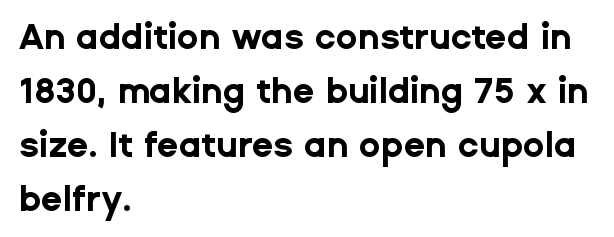
Q: Is the text bold? A: Yes.
Q: Is the text italic (slanted)? A: No, it is upright.
Q: Is the typeface a serif or a sans-serif typeface? A: Sans-serif.
Q: Is the text underlined? A: No.
Q: How is the paragraph aligned? A: Left-aligned.
Q: Is the spacing between letters normal or unusually wide? A: Normal.
Q: Is the spacing between lines tight, normal or loose? A: Normal.
Q: Width (condensed, normal, or wide)? A: Normal.
Q: Stroke contrast? A: Low.
Q: x-height? A: Medium.
Q: Monospaced? A: No.
